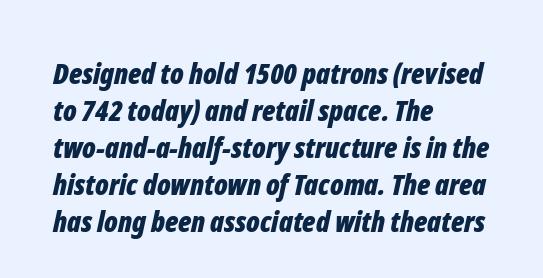
The image shows 29 px bold, condensed type, italic (leaning right); set left-aligned, normal line spacing (1.28x), normal letter spacing, not underlined; low stroke contrast and a medium x-height.
